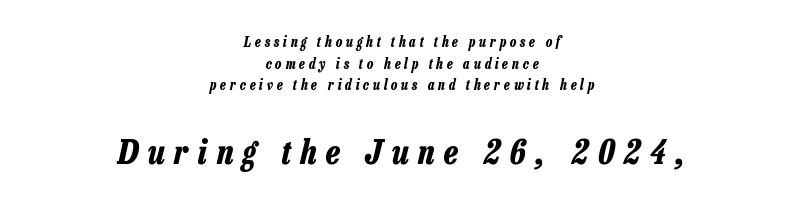
These lines are rendered in a variable-pitch font. Casual observation: everything's sitting right in the middle. The characters look thick and weighty, a clear bold. Descender tails drop into unmarked territory.
